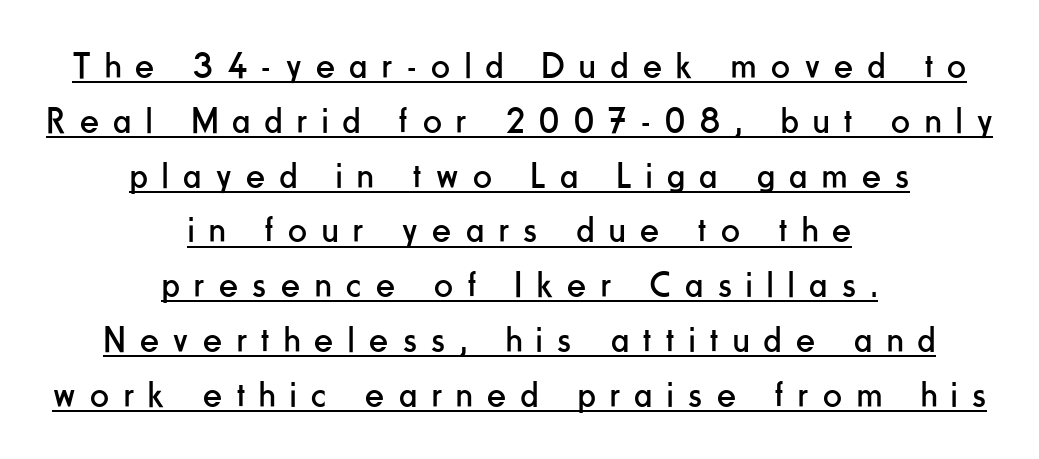
Q: Is the text bold? A: No.
Q: Is the text italic (slanted)? A: No, it is upright.
Q: Is the typeface a serif or a sans-serif typeface? A: Sans-serif.
Q: Is the text underlined? A: Yes.
Q: How is the paragraph aligned? A: Centered.
Q: Is the spacing between letters normal or unusually wide? A: Unusually wide.
Q: Is the spacing between lines tight, normal or loose? A: Normal.
Q: Width (condensed, normal, or wide)? A: Condensed.
Q: Stroke contrast? A: Low.
Q: x-height? A: Small.
Q: Monospaced? A: No.
